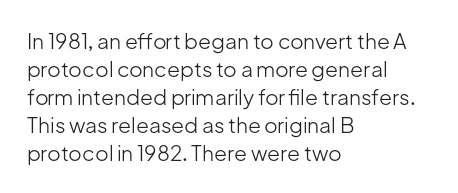
Q: Is the text bold? A: No.
Q: Is the text italic (slanted)? A: No, it is upright.
Q: Is the text underlined? A: No.
Q: How is the paragraph aligned? A: Left-aligned.
Q: Is the spacing between letters normal or unusually wide? A: Normal.
Q: Is the spacing between lines tight, normal or loose? A: Normal.
